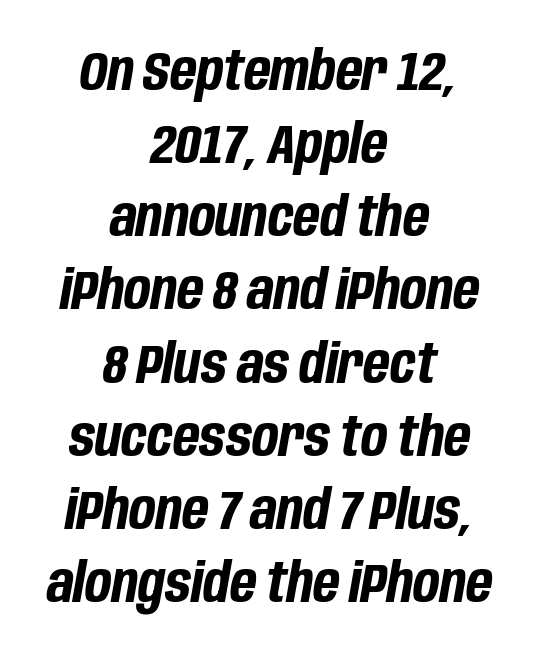
A typesetter would call this zero additional tracking. The rendering uses natural spacing where letterforms have individual widths. Compared with ordinary roman type, these characters are visibly tilted. Anything drawn beneath the words? Only blank space. Strokes here are thick enough to call this a true bold. A normal amount of white space separates one row of letters from the next.
